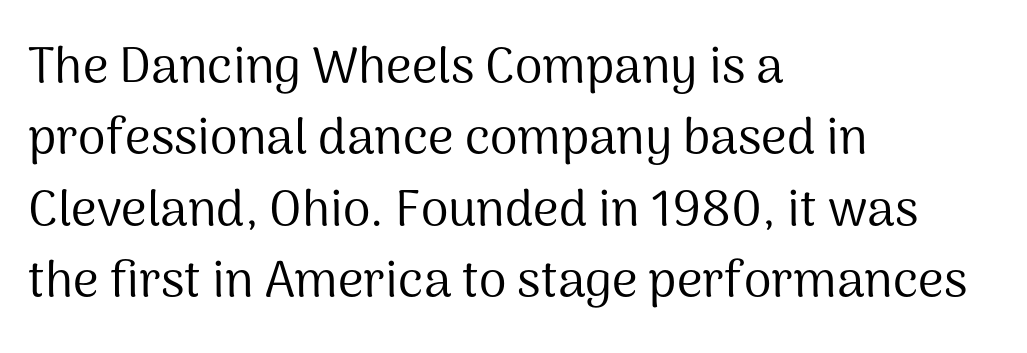
The image shows 50 px regular-weight sans-serif type, upright; set left-aligned, normal line spacing (1.43x), normal letter spacing, not underlined; medium stroke contrast and a medium x-height.
